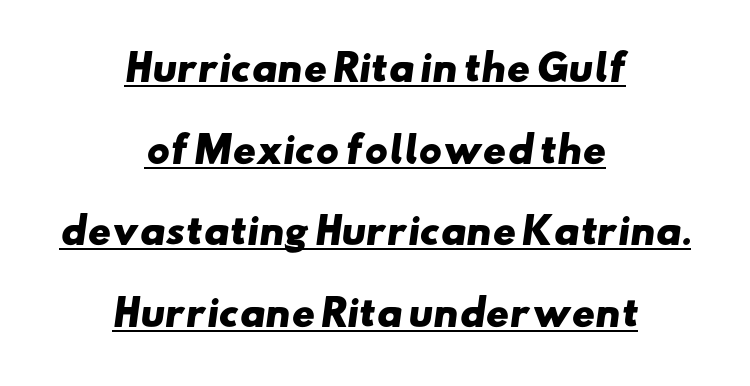
The image shows 35 px heavy, wide sans-serif type; set centered, loose line spacing (2.33x), normal letter spacing, underlined; low stroke contrast and a small x-height.
